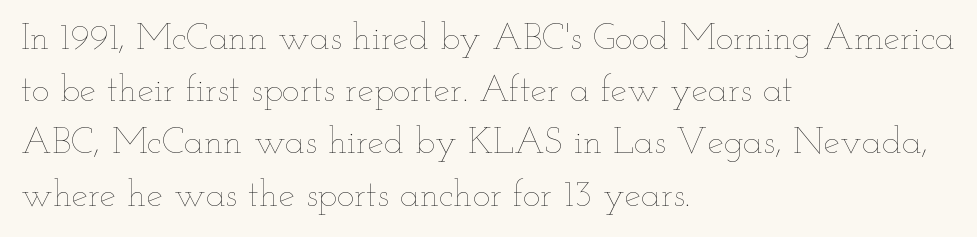
Q: Is the text bold? A: No.
Q: Is the text italic (slanted)? A: No, it is upright.
Q: Is the text underlined? A: No.
Q: How is the paragraph aligned? A: Left-aligned.
Q: Is the spacing between letters normal or unusually wide? A: Normal.
Q: Is the spacing between lines tight, normal or loose? A: Normal.
Q: Width (condensed, normal, or wide)? A: Wide.
Q: Stroke contrast? A: Low.
Q: x-height? A: Small.
Q: Monospaced? A: No.
